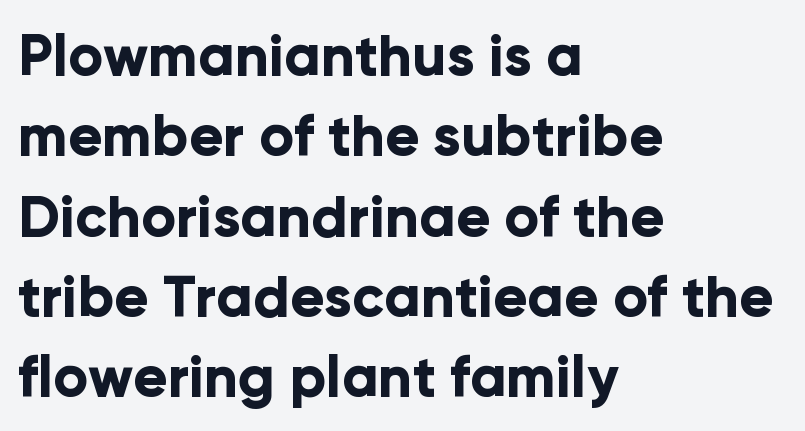
{"serif": "no", "italic": "no", "bold": "yes", "weight": "bold", "width": "normal", "stroke_contrast": "low", "x_height": "medium", "monospaced": "no", "underline": "no", "align": "left", "line_spacing": "normal", "line_spacing_ratio": 1.41, "letter_spacing": "normal", "letter_spacing_em": 0.0, "glyph_px": 57}
